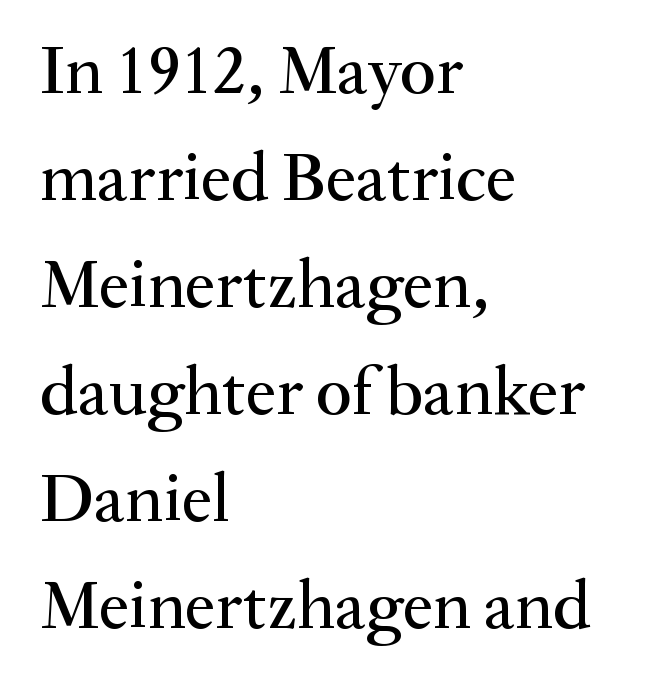
{"serif": "yes", "italic": "no", "width": "normal", "stroke_contrast": "medium", "x_height": "small", "monospaced": "no", "underline": "no", "align": "left", "line_spacing": "normal", "line_spacing_ratio": 1.55, "letter_spacing": "normal", "letter_spacing_em": 0.0, "glyph_px": 69}
